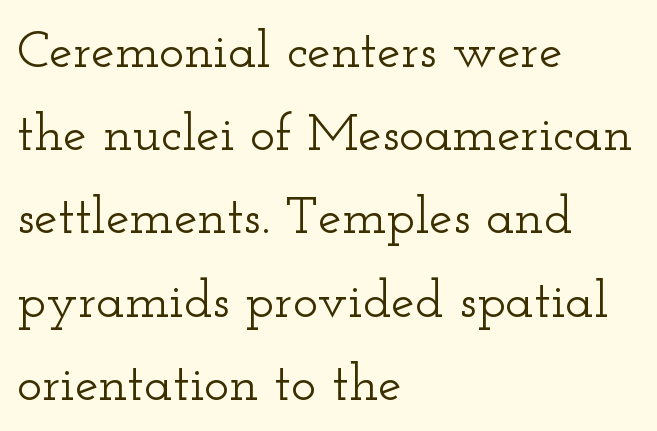
The image shows 53 px wide serif type, upright; set left-aligned, normal line spacing (1.57x), normal letter spacing, not underlined; low stroke contrast and a small x-height.
